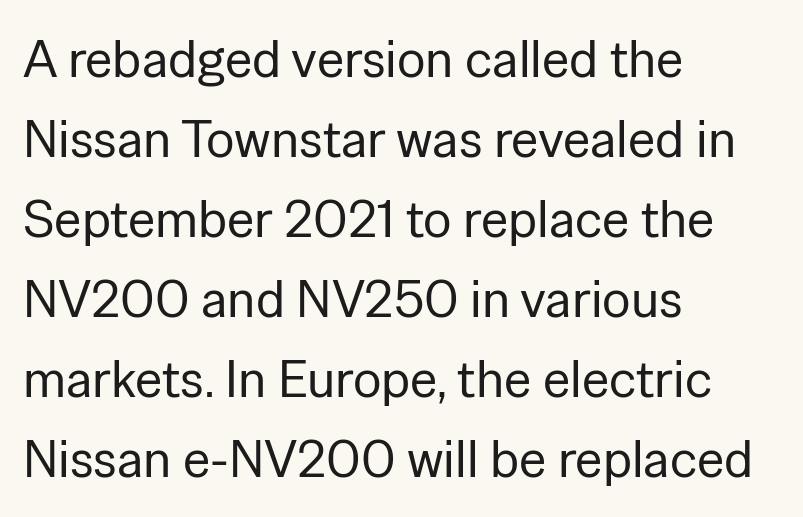
{"serif": "no", "italic": "no", "bold": "no", "weight": "regular", "width": "normal", "stroke_contrast": "low", "x_height": "medium", "monospaced": "no", "underline": "no", "align": "left", "line_spacing": "normal", "line_spacing_ratio": 1.51, "letter_spacing": "normal", "letter_spacing_em": 0.0, "glyph_px": 53}
